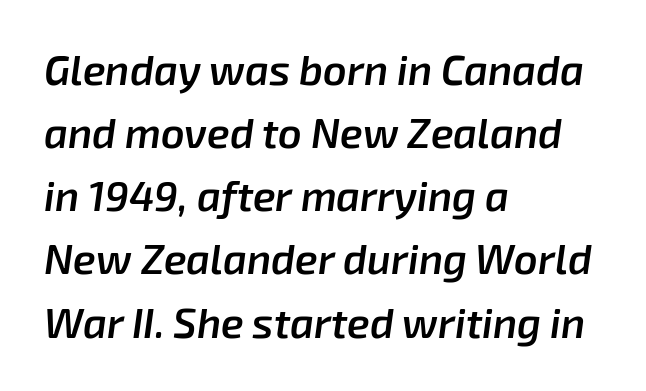
The passage shown is typed in a proportional face where columns would drift. These lines carry some extra weight — a demibold, not a full bold. Does the copy run flush right? No — it runs flush left. The passage shown has conventional tracking throughout. Just letters on the line, the space beneath them empty. This block has exactly the height ordinary leading produces.
